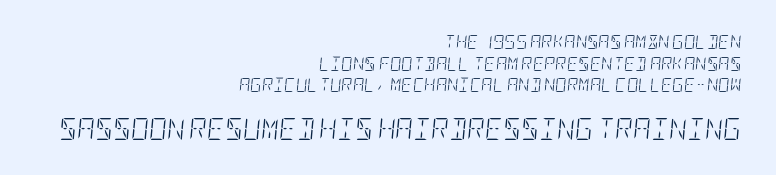
The image shows 22 px text type, italic (leaning right); set right-aligned, normal line spacing (1.55x), normal letter spacing, not underlined; the second (bottom) block is 1.57x larger.
